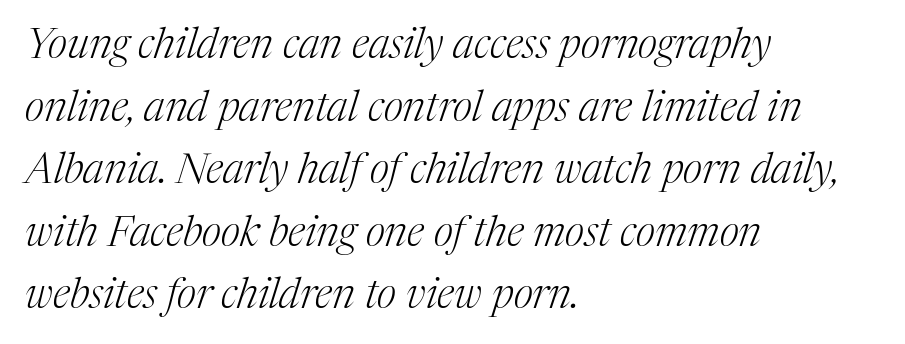
{"serif": "yes", "italic": "yes", "lean": "right", "slant_degrees": 17, "bold": "no", "weight": "light", "width": "normal", "stroke_contrast": "medium", "x_height": "medium", "monospaced": "no", "underline": "no", "align": "left", "line_spacing": "normal", "line_spacing_ratio": 1.49, "letter_spacing": "normal", "letter_spacing_em": 0.0, "glyph_px": 42}
